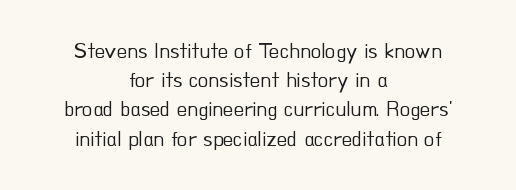
The image shows 21 px text type, upright; set centered, normal line spacing (1.39x), normal letter spacing, not underlined.
